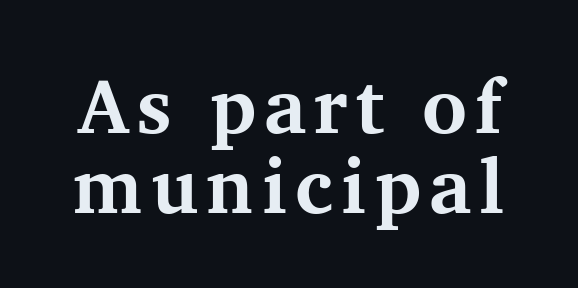
The image shows 77 px bold serif type, upright; set tight line spacing (1.04x), not underlined; medium stroke contrast and a medium x-height.
